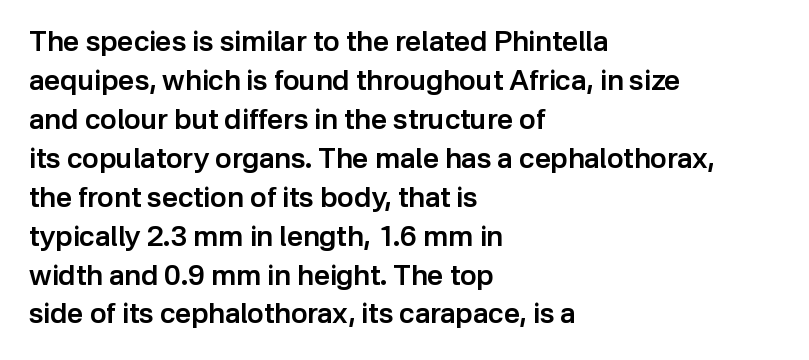
Does extra space separate the letters? No, they use regular spacing. Varying glyph widths throughout — classic text-font behaviour. The rendering anchors every line to the left-hand side. Heft: intermediate — a semibold. Glance below the letters and you will spot only blank space.
